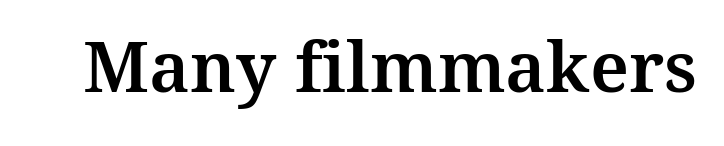
Q: Is the text italic (slanted)? A: No, it is upright.
Q: Is the typeface a serif or a sans-serif typeface? A: Serif.
Q: Is the text underlined? A: No.
Q: Is the spacing between letters normal or unusually wide? A: Normal.
Q: Width (condensed, normal, or wide)? A: Normal.
Q: Stroke contrast? A: Medium.
Q: x-height? A: Medium.
Q: Monospaced? A: No.
